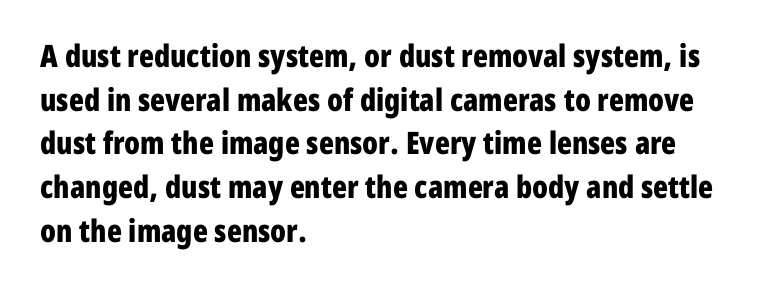
{"serif": "no", "italic": "no", "bold": "yes", "weight": "bold", "width": "condensed", "stroke_contrast": "low", "x_height": "medium", "monospaced": "no", "underline": "no", "align": "left", "line_spacing": "normal", "line_spacing_ratio": 1.41, "letter_spacing": "normal", "letter_spacing_em": 0.0, "glyph_px": 31}
